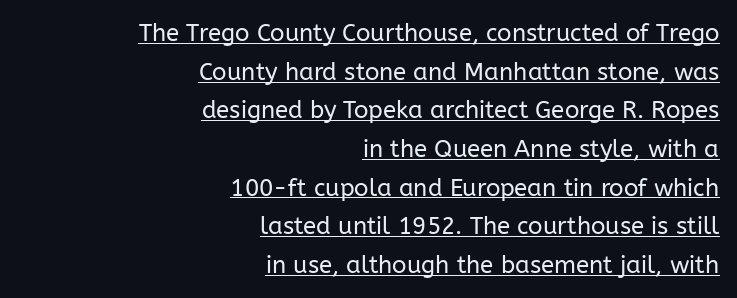
{"italic": "no", "bold": "no", "underline": "yes", "align": "right", "line_spacing": "normal", "line_spacing_ratio": 1.61, "letter_spacing": "normal", "letter_spacing_em": 0.0, "glyph_px": 24}
